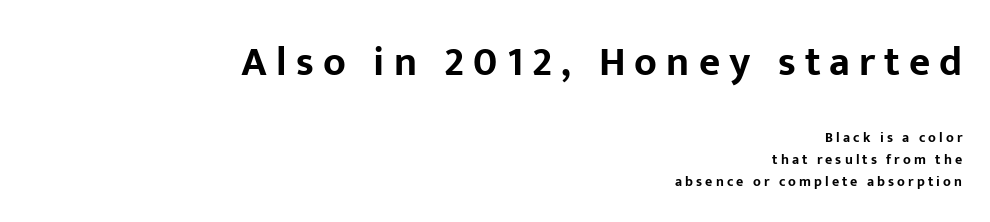
Serif or sans? Sans — the stroke terminals are bare. The ragged edge is on the left, which tells us the setting is flush right. This sample has the flowing, uneven cadence of proportional lettering. Strong, thick strokes mark this as bold type.
